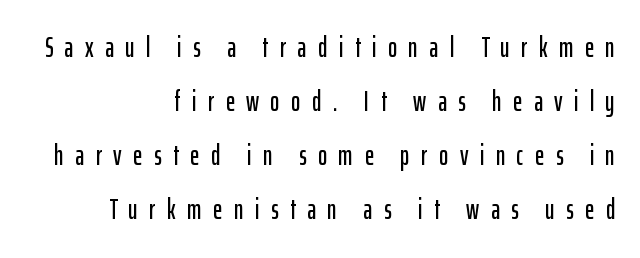
Looks like regular typesetting: each glyph gets only the width it needs. In CSS terms this would be text-align: right. Posture: vertical. You could only call the tracking loose — the letters float apart. Descenders are the only things crossing below the line.
